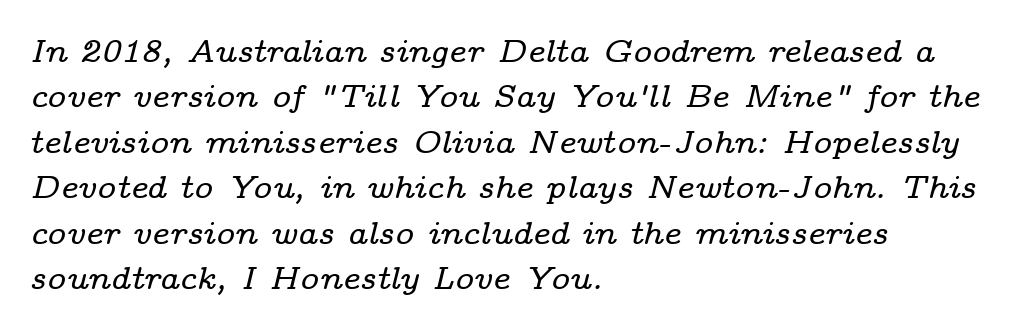
{"serif": "yes", "italic": "yes", "lean": "right", "slant_degrees": 14, "width": "wide", "stroke_contrast": "low", "x_height": "medium", "monospaced": "no", "underline": "no", "align": "left", "line_spacing": "normal", "line_spacing_ratio": 1.42, "letter_spacing": "normal", "letter_spacing_em": 0.0, "glyph_px": 32}
